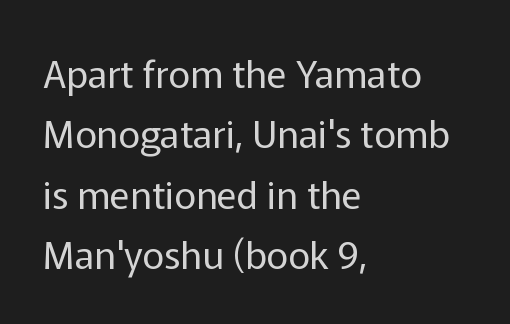
{"serif": "no", "italic": "no", "bold": "no", "weight": "regular", "width": "normal", "stroke_contrast": "low", "x_height": "medium", "monospaced": "no", "underline": "no", "align": "left", "line_spacing": "normal", "line_spacing_ratio": 1.59, "letter_spacing": "normal", "letter_spacing_em": 0.0, "glyph_px": 38}
